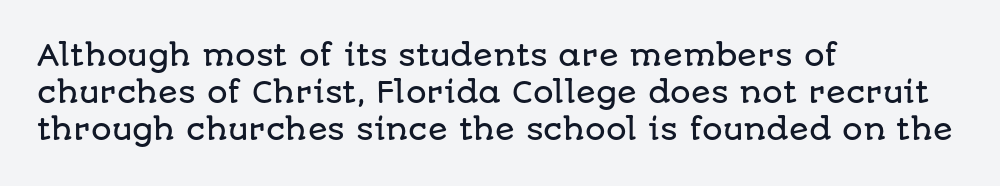
{"serif": "no", "italic": "no", "width": "normal", "stroke_contrast": "low", "x_height": "large", "monospaced": "no", "underline": "no", "align": "left", "line_spacing": "normal", "line_spacing_ratio": 1.28, "letter_spacing": "normal", "letter_spacing_em": 0.0, "glyph_px": 29}
